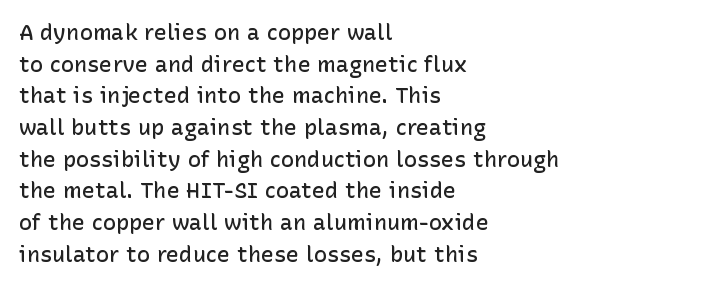
Q: Is the text bold? A: Semi-bold.
Q: Is the text italic (slanted)? A: No, it is upright.
Q: Is the text underlined? A: No.
Q: How is the paragraph aligned? A: Left-aligned.
Q: Is the spacing between letters normal or unusually wide? A: Normal.
Q: Is the spacing between lines tight, normal or loose? A: Normal.
